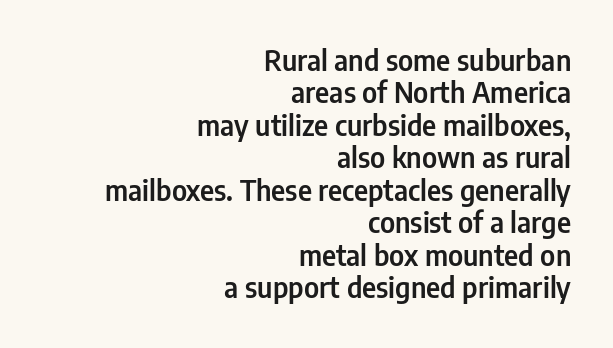
Which margin do the lines hug? The right one — the left edge is uneven. The rendering keeps characters at their native spacing. This is sans-serif lettering, the kind often seen on screens and signage. Character widths vary here, with narrow letters taking less room than wide ones. This is the regular roman posture of the typeface. Descender tails drop into unmarked territory.
